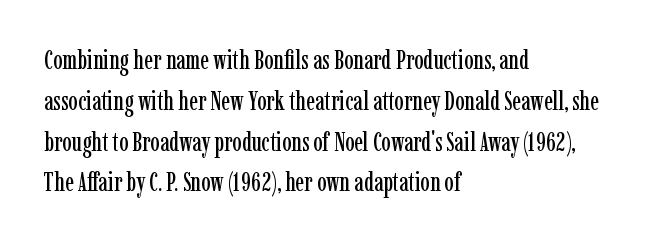
{"italic": "no", "underline": "no", "align": "left", "line_spacing": "normal", "line_spacing_ratio": 1.57, "letter_spacing": "normal", "letter_spacing_em": 0.0, "glyph_px": 26}
